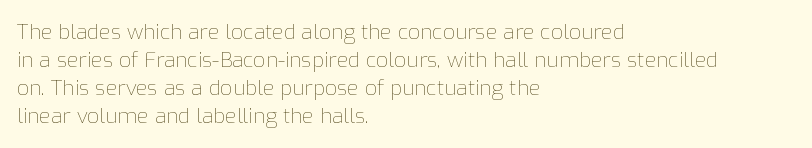
Q: Is the text bold? A: No.
Q: Is the text italic (slanted)? A: No, it is upright.
Q: Is the text underlined? A: No.
Q: How is the paragraph aligned? A: Left-aligned.
Q: Is the spacing between letters normal or unusually wide? A: Normal.
Q: Is the spacing between lines tight, normal or loose? A: Normal.
